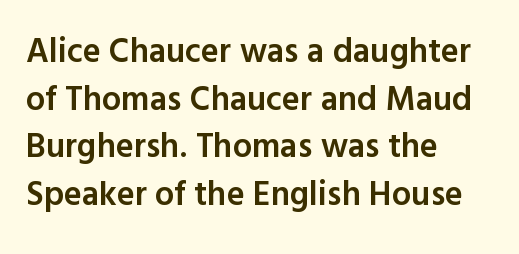
Q: Is the text bold? A: Semi-bold.
Q: Is the text italic (slanted)? A: No, it is upright.
Q: Is the typeface a serif or a sans-serif typeface? A: Sans-serif.
Q: Is the text underlined? A: No.
Q: How is the paragraph aligned? A: Left-aligned.
Q: Is the spacing between letters normal or unusually wide? A: Normal.
Q: Is the spacing between lines tight, normal or loose? A: Normal.
Q: Width (condensed, normal, or wide)? A: Normal.
Q: x-height? A: Medium.
Q: Monospaced? A: No.
